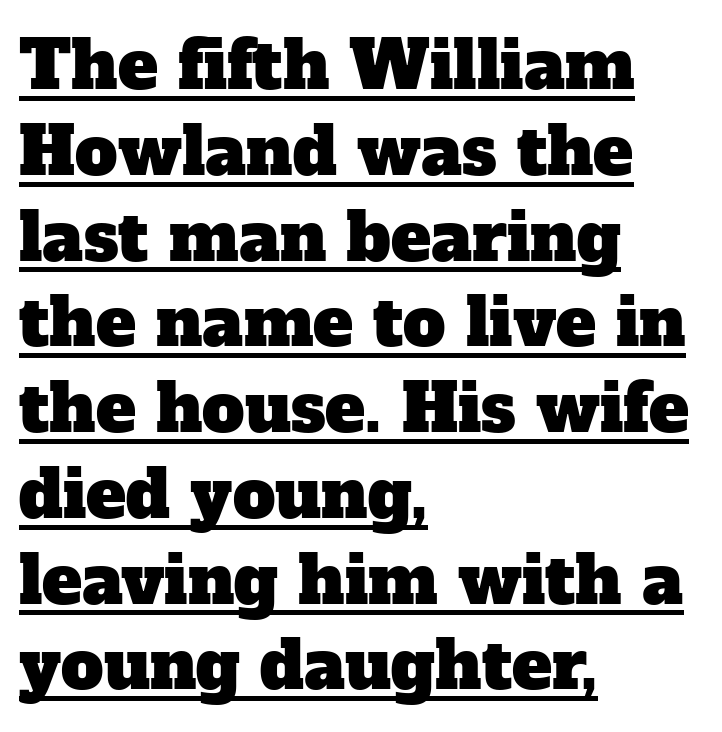
{"serif": "yes", "width": "normal", "stroke_contrast": "low", "x_height": "medium", "monospaced": "no", "underline": "yes", "align": "left", "line_spacing": "normal", "line_spacing_ratio": 1.28, "letter_spacing": "normal", "letter_spacing_em": 0.0, "glyph_px": 67}
